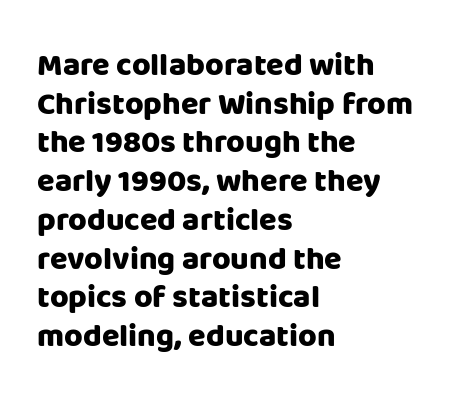
The image shows 32 px heavy sans-serif type, upright; set left-aligned, line spacing 1.21x, normal letter spacing, not underlined; low stroke contrast and a large x-height.
